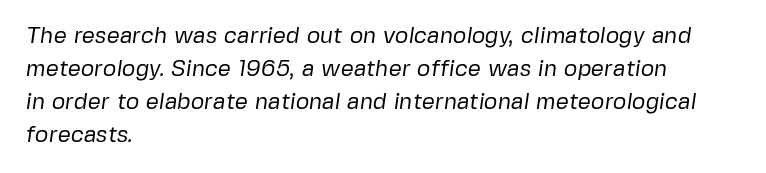
{"bold": "no", "underline": "no", "align": "left", "line_spacing": "normal", "line_spacing_ratio": 1.44, "letter_spacing": "normal", "letter_spacing_em": 0.0, "glyph_px": 23}
